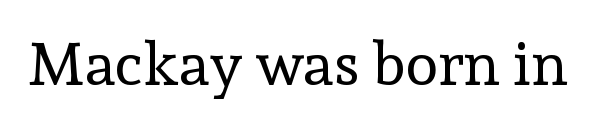
{"serif": "yes", "italic": "no", "bold": "no", "weight": "regular", "width": "normal", "x_height": "medium", "monospaced": "no", "underline": "no", "letter_spacing": "normal", "letter_spacing_em": 0.0, "glyph_px": 60}
